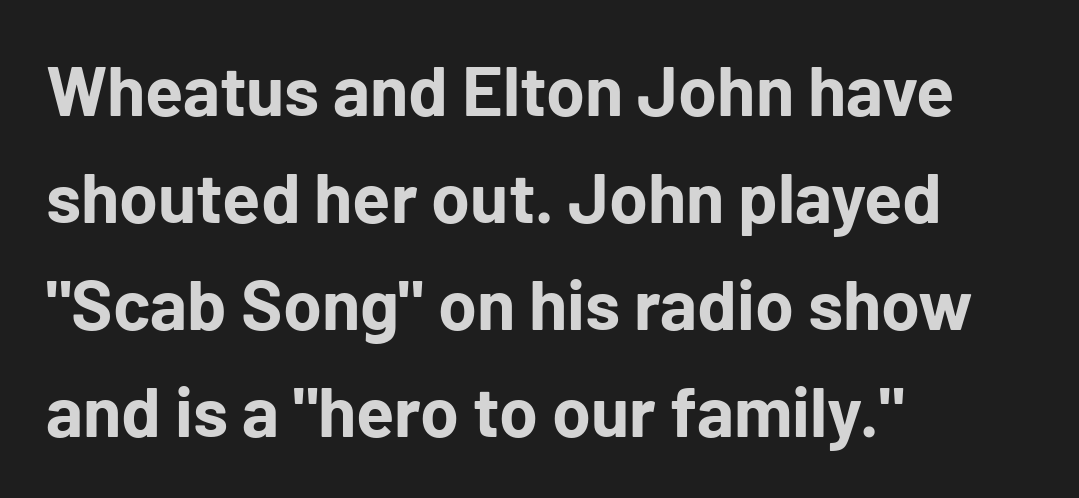
The image shows 70 px bold sans-serif type, upright; set left-aligned, normal line spacing (1.53x), normal letter spacing, not underlined; low stroke contrast and a medium x-height.
